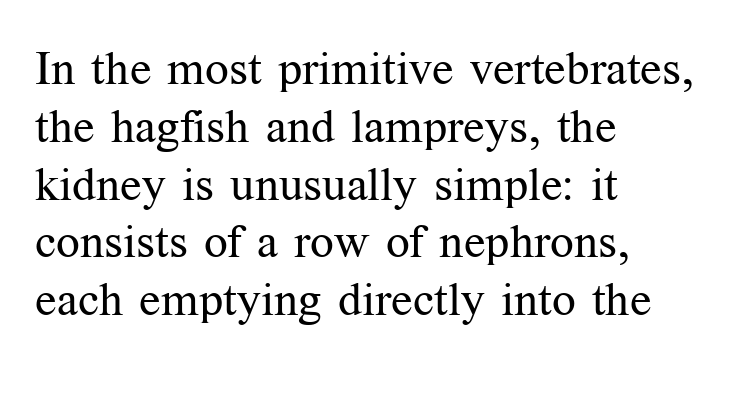
The image shows 47 px regular-weight serif type, upright; set left-aligned, line spacing 1.23x, normal letter spacing, not underlined; medium stroke contrast and a medium x-height.
